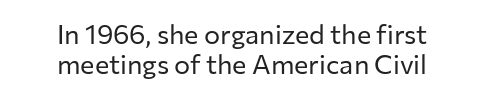
{"italic": "no", "bold": "no", "underline": "no", "align": "center", "line_spacing": "tight", "line_spacing_ratio": 1.1, "letter_spacing": "normal", "letter_spacing_em": 0.0, "glyph_px": 27}
